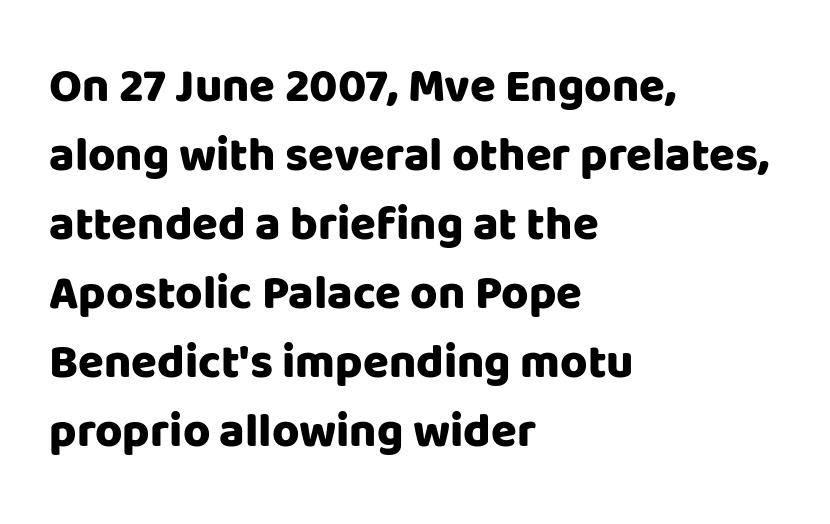
Regular leading. The type is set solid horizontally, with unmodified tracking. The typography opts for an upright posture over an oblique one. Strong, thick strokes mark this as bold type. This rendering employs a face without finishing strokes, i.e., a sans-serif. Is the block centered? No — it sits flush against the left margin.
